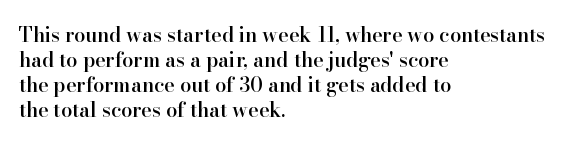
Where is the straight margin? On the left. Each glyph is drawn with semibold strokes, heavier than normal yet not fully bold. The passage shown is not underscored anywhere. Whoever set this chose a conventional vertical rhythm. Upright lettering throughout.
